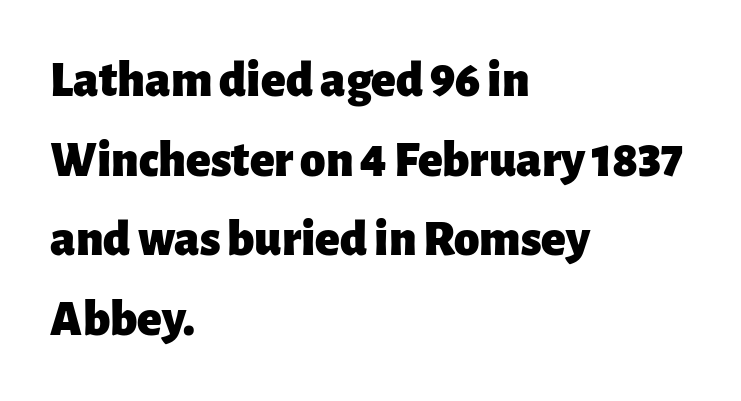
Reading down the block, your eye returns to a fixed left position each line. The passage shown stacks its lines at a standard gap. The face used here is proportionally spaced, like ordinary book or web type. Serif or sans? Sans — the stroke terminals are bare.
